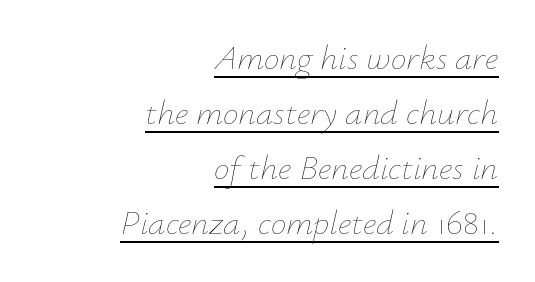
Q: Is the text bold? A: No.
Q: Is the text italic (slanted)? A: Yes, it leans right by about 12 degrees.
Q: Is the text underlined? A: Yes.
Q: How is the paragraph aligned? A: Right-aligned.
Q: Is the spacing between letters normal or unusually wide? A: Normal.
Q: Is the spacing between lines tight, normal or loose? A: Normal.
Q: Width (condensed, normal, or wide)? A: Normal.
Q: Stroke contrast? A: Low.
Q: x-height? A: Small.
Q: Monospaced? A: No.
